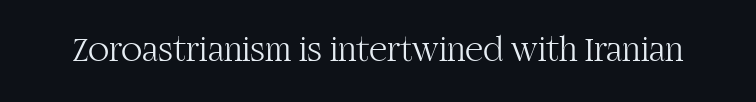
The image shows 35 px light serif type, upright; set normal letter spacing, not underlined; high stroke contrast and a large x-height.
